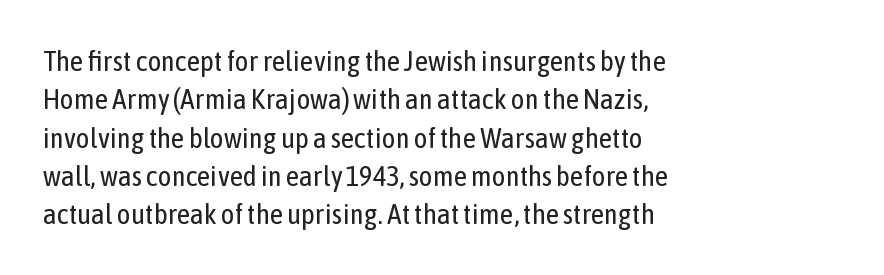
Q: Is the text bold? A: No.
Q: Is the text italic (slanted)? A: No, it is upright.
Q: Is the typeface a serif or a sans-serif typeface? A: Sans-serif.
Q: Is the text underlined? A: No.
Q: How is the paragraph aligned? A: Left-aligned.
Q: Is the spacing between letters normal or unusually wide? A: Normal.
Q: Is the spacing between lines tight, normal or loose? A: Normal.
Q: Width (condensed, normal, or wide)? A: Condensed.
Q: Stroke contrast? A: Low.
Q: x-height? A: Medium.
Q: Monospaced? A: No.
